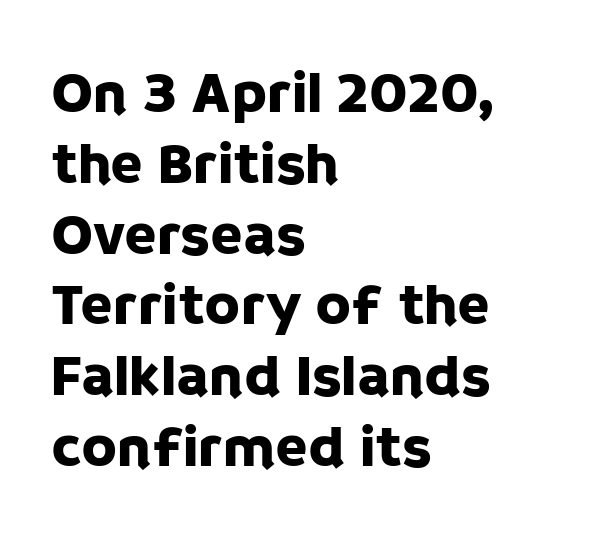
The image shows 59 px sans-serif type, upright; set left-aligned, line spacing 1.2x, normal letter spacing, not underlined; low stroke contrast and a large x-height.
